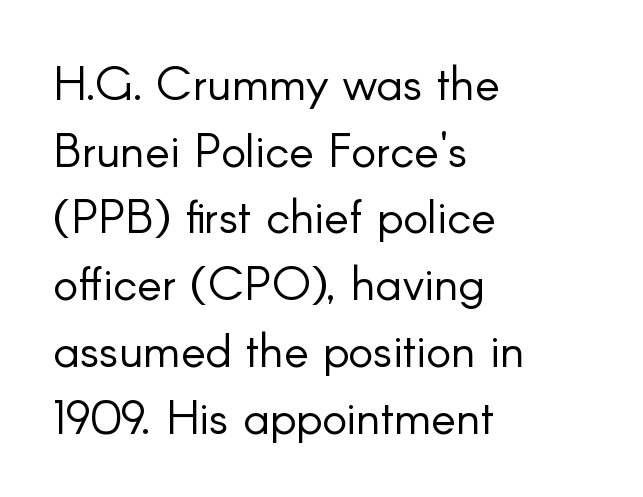
Only glyphs here, with clear space below each row. Stems here are at most as thick as an everyday book face. Compared with typical paragraphs, the rows here are spaced about the same. Characters remain perfectly vertical along every line. The type is set solid horizontally, with unmodified tracking. Nothing sits at the stroke ends, so this counts as sans-serif.
